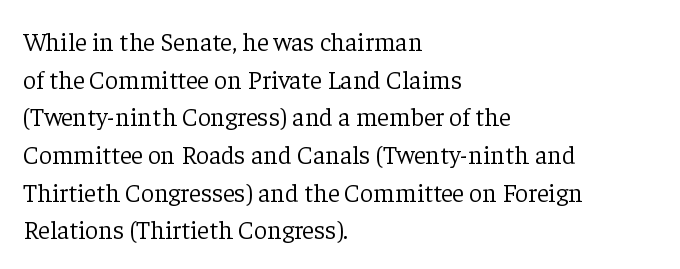
The image shows 26 px text type, upright; set left-aligned, normal line spacing (1.45x), normal letter spacing, not underlined.
